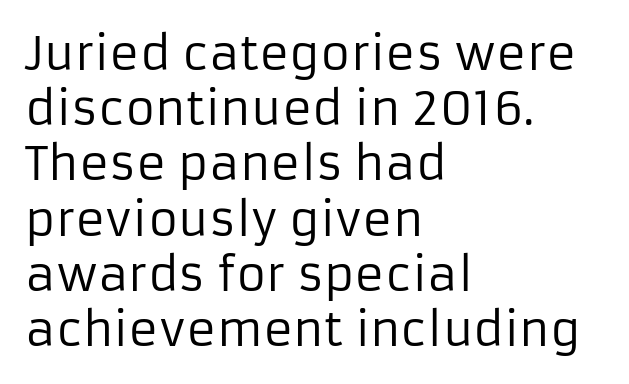
The image shows 46 px regular-weight sans-serif type, upright; set left-aligned, line spacing 1.2x, normal letter spacing, not underlined; low stroke contrast and a medium x-height.
